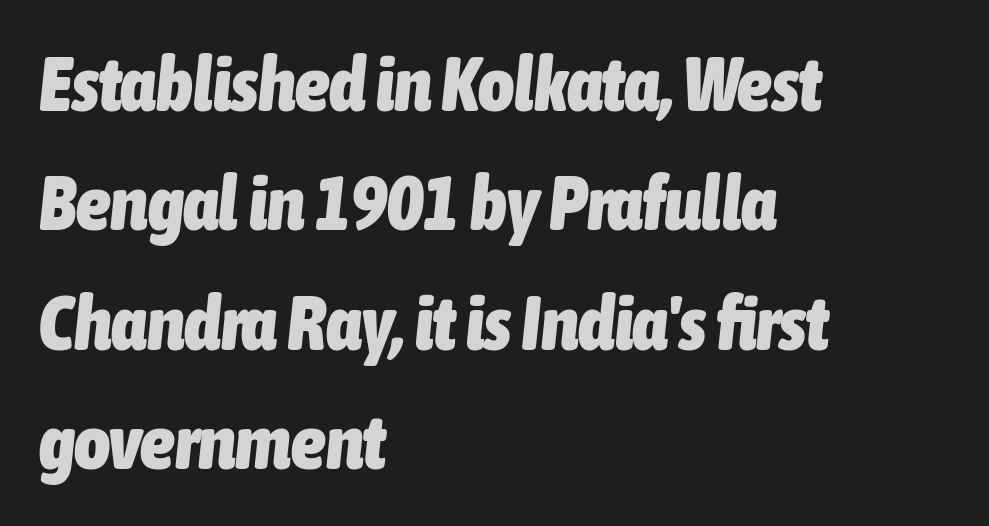
Q: Is the text bold? A: Yes.
Q: Is the text italic (slanted)? A: Yes, it leans right by about 6 degrees.
Q: Is the text underlined? A: No.
Q: How is the paragraph aligned? A: Left-aligned.
Q: Is the spacing between letters normal or unusually wide? A: Normal.
Q: Is the spacing between lines tight, normal or loose? A: Normal.
Q: Width (condensed, normal, or wide)? A: Condensed.
Q: Stroke contrast? A: Low.
Q: x-height? A: Medium.
Q: Monospaced? A: No.
